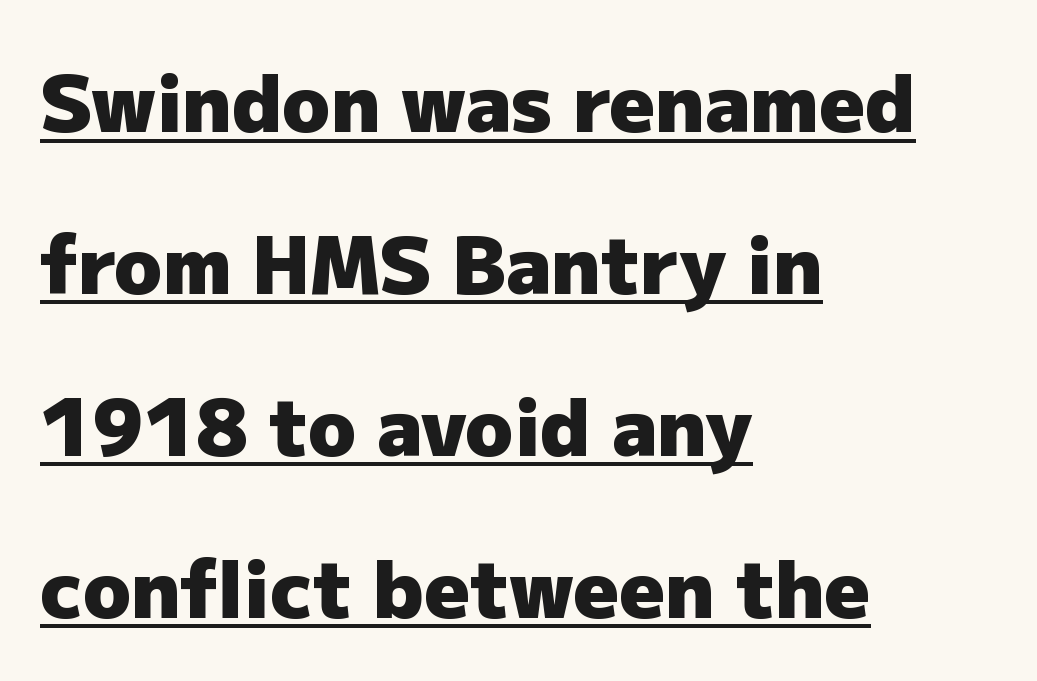
Quick note: not italic, upright. The face used here is proportionally spaced, like ordinary book or web type. This is underlined copy, the kind a proofreader might mark for attention. The compositor pushed each line to the left boundary. The passage shown is typeset with a sans-serif family.
